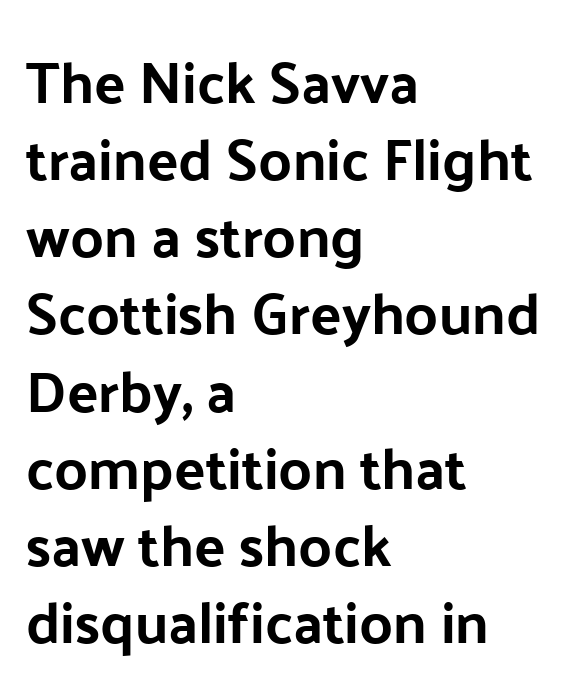
The image shows 58 px bold sans-serif type, upright; set left-aligned, normal line spacing (1.33x), normal letter spacing, not underlined; low stroke contrast and a medium x-height.
